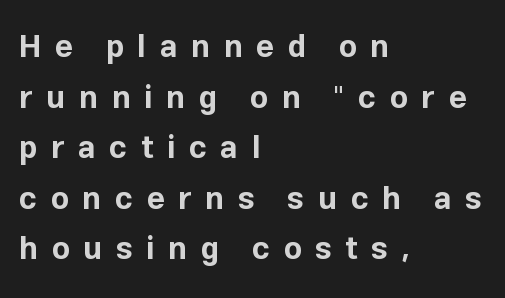
The image shows 32 px bold sans-serif type, upright; set left-aligned, normal line spacing (1.58x), unusually wide letter spacing (+0.41 em), not underlined; low stroke contrast and a medium x-height.
